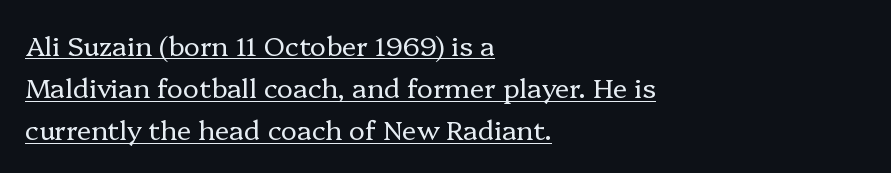
The image shows 27 px text type, upright; set left-aligned, normal line spacing (1.56x), normal letter spacing, underlined.
